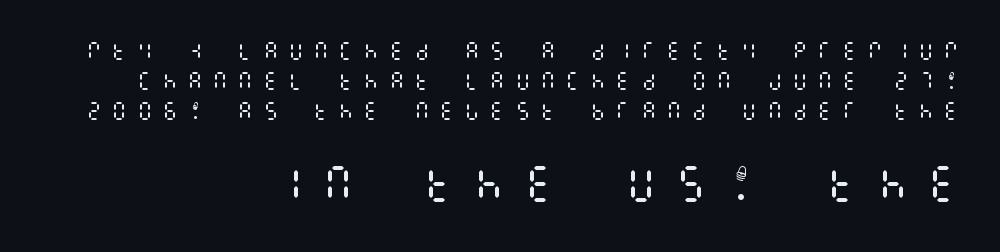
The image shows 40 px regular-weight, condensed type, upright; set right-aligned, normal line spacing (1.51x), unusually wide letter spacing (+0.46 em), not underlined; the second (bottom) block is 2.0x larger; medium stroke contrast and a large x-height.
